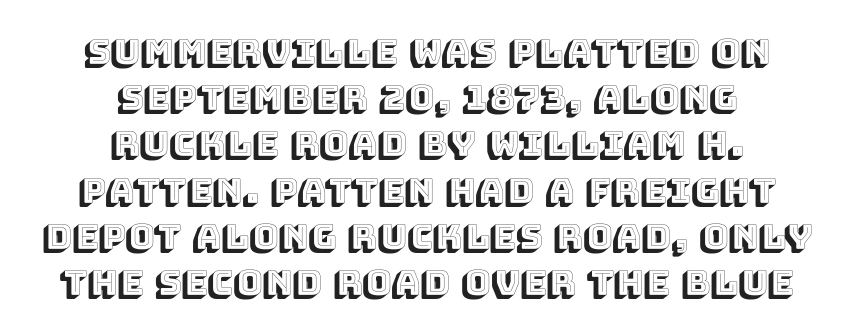
{"italic": "no", "width": "normal", "x_height": "large", "monospaced": "no", "underline": "no", "align": "center", "line_spacing": "normal", "line_spacing_ratio": 1.32, "letter_spacing": "normal", "letter_spacing_em": 0.0, "glyph_px": 35}
